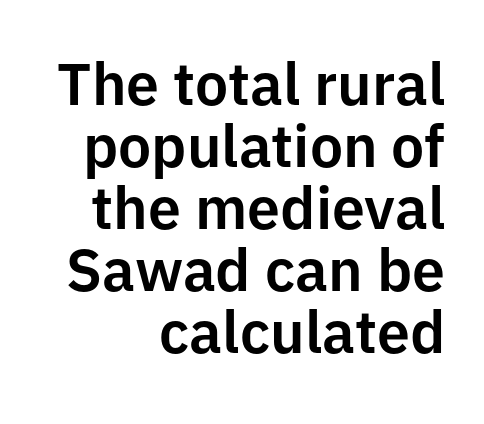
Q: Is the text italic (slanted)? A: No, it is upright.
Q: Is the typeface a serif or a sans-serif typeface? A: Sans-serif.
Q: Is the text underlined? A: No.
Q: How is the paragraph aligned? A: Right-aligned.
Q: Is the spacing between letters normal or unusually wide? A: Normal.
Q: Is the spacing between lines tight, normal or loose? A: Tight.
Q: Width (condensed, normal, or wide)? A: Normal.
Q: Stroke contrast? A: Low.
Q: x-height? A: Medium.
Q: Monospaced? A: No.
